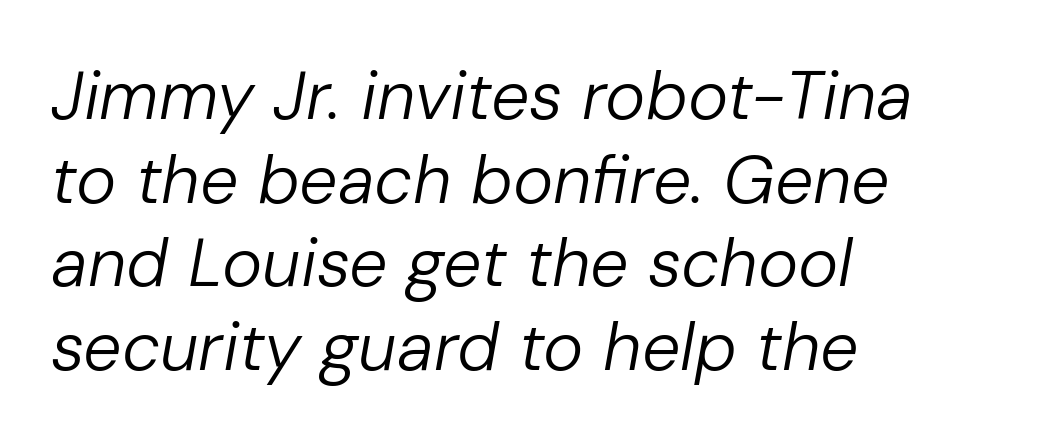
{"italic": "yes", "lean": "right", "slant_degrees": 10, "bold": "no", "weight": "regular", "width": "normal", "stroke_contrast": "low", "x_height": "medium", "monospaced": "no", "underline": "no", "align": "left", "line_spacing_ratio": 1.23, "letter_spacing": "normal", "letter_spacing_em": 0.0, "glyph_px": 68}
